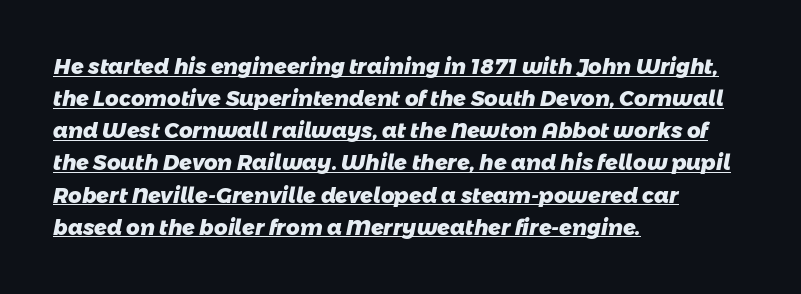
Q: Is the text bold? A: Yes.
Q: Is the text underlined? A: Yes.
Q: How is the paragraph aligned? A: Left-aligned.
Q: Is the spacing between letters normal or unusually wide? A: Normal.
Q: Is the spacing between lines tight, normal or loose? A: Normal.
